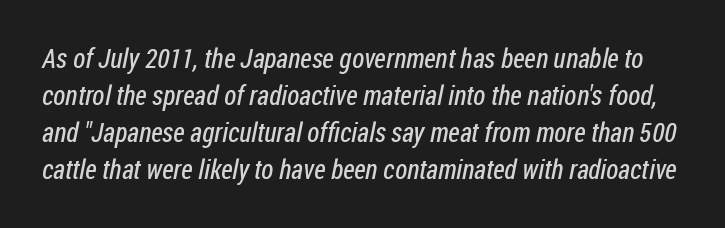
{"bold": "no", "underline": "no", "line_spacing": "normal", "line_spacing_ratio": 1.37, "letter_spacing": "normal", "letter_spacing_em": 0.0, "glyph_px": 27}
